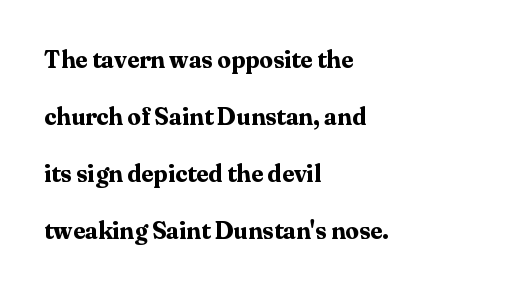
This rendering uses left alignment, leaving the right contour irregular. I'd describe the lettering as bold — thick and assertive. The lettering stays uniformly vertical, giving the passage a roman look. Short note: letters normally spaced. Underlining? Definitely not there.
